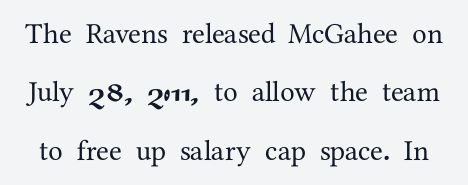
The image shows 29 px serif type, upright; set loose line spacing (2.01x), normal letter spacing, not underlined; medium stroke contrast and a medium x-height.
